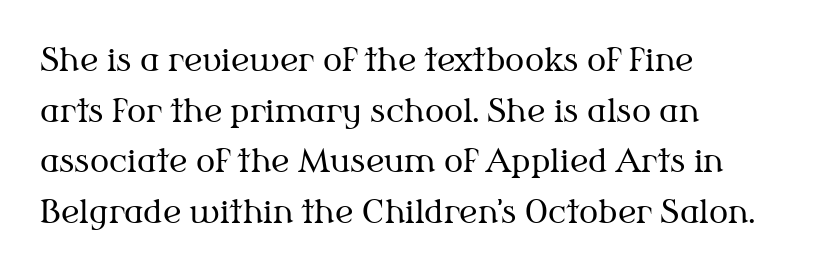
Q: Is the text bold? A: No.
Q: Is the text italic (slanted)? A: No, it is upright.
Q: Is the typeface a serif or a sans-serif typeface? A: Serif.
Q: Is the text underlined? A: No.
Q: How is the paragraph aligned? A: Left-aligned.
Q: Is the spacing between letters normal or unusually wide? A: Normal.
Q: Is the spacing between lines tight, normal or loose? A: Normal.
Q: Width (condensed, normal, or wide)? A: Normal.
Q: Stroke contrast? A: Medium.
Q: x-height? A: Medium.
Q: Monospaced? A: No.
